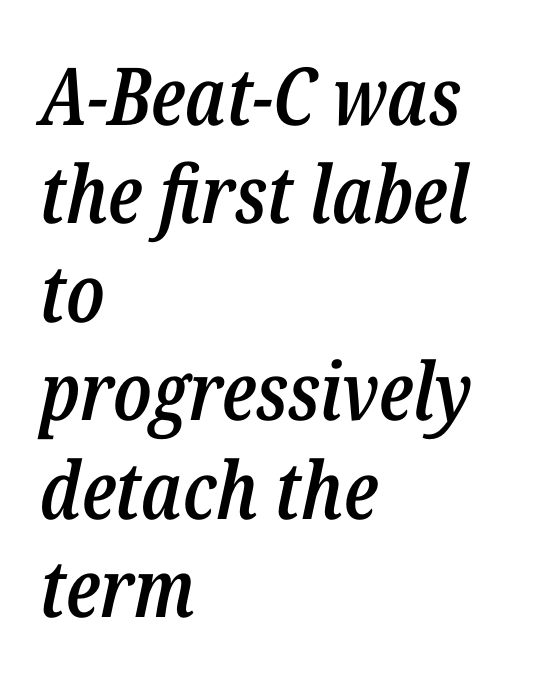
You could not count columns in this text — the font is proportionally spaced. A student would call this left alignment; a typographer would say flush left, rag right. The font is running at a semibold setting, under full bold. The zone under the glyphs is completely vacant. Nothing unusual about the tracking: characters are spaced as the font intends.
